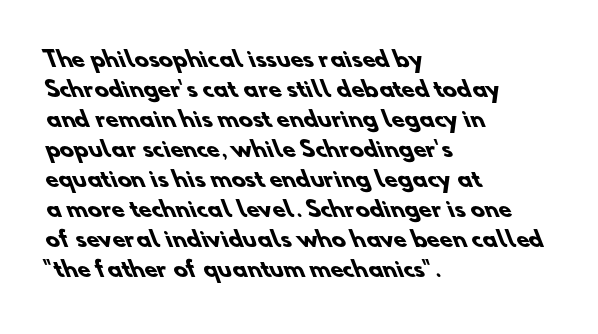
Vertical spacing — default. Strokes here are thick enough to call this a true bold. A typesetter would call this zero additional tracking. The glyphs are unaccompanied by any horizontal stroke below them.
